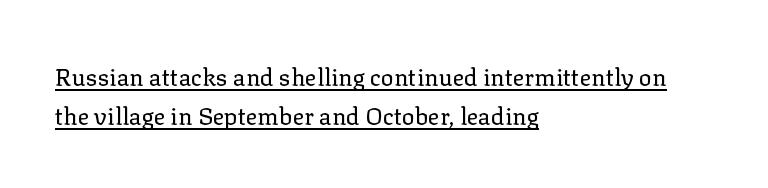
Q: Is the text bold? A: No.
Q: Is the text italic (slanted)? A: No, it is upright.
Q: Is the text underlined? A: Yes.
Q: How is the paragraph aligned? A: Left-aligned.
Q: Is the spacing between letters normal or unusually wide? A: Normal.
Q: Is the spacing between lines tight, normal or loose? A: Normal.
